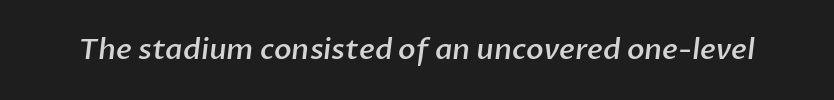
The image shows 29 px semibold sans-serif type; set normal letter spacing, not underlined; low stroke contrast and a medium x-height.
